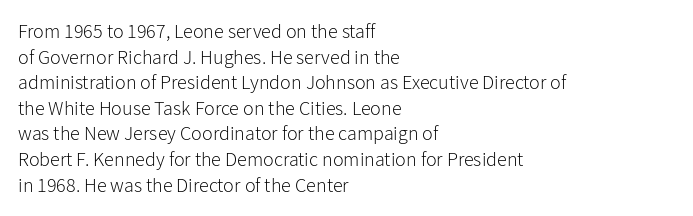
Q: Is the text bold? A: No.
Q: Is the text italic (slanted)? A: No, it is upright.
Q: Is the text underlined? A: No.
Q: How is the paragraph aligned? A: Left-aligned.
Q: Is the spacing between letters normal or unusually wide? A: Normal.
Q: Is the spacing between lines tight, normal or loose? A: Normal.
